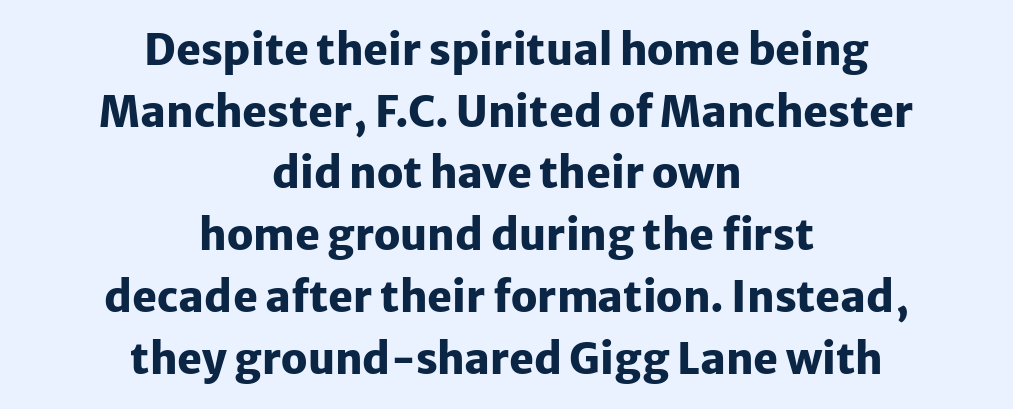
Q: Is the text bold? A: Yes.
Q: Is the text italic (slanted)? A: No, it is upright.
Q: Is the typeface a serif or a sans-serif typeface? A: Sans-serif.
Q: Is the text underlined? A: No.
Q: How is the paragraph aligned? A: Centered.
Q: Is the spacing between letters normal or unusually wide? A: Normal.
Q: Is the spacing between lines tight, normal or loose? A: Normal.
Q: Width (condensed, normal, or wide)? A: Normal.
Q: Stroke contrast? A: Low.
Q: x-height? A: Medium.
Q: Monospaced? A: No.
